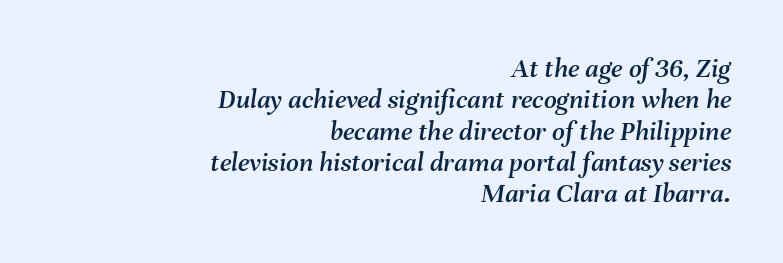
The image shows 28 px text type, italic (leaning right); set right-aligned, tight line spacing (1.12x), normal letter spacing, not underlined; medium stroke contrast and a medium x-height.
